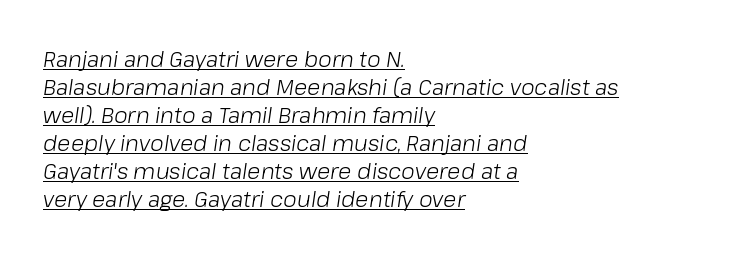
The type is set solid horizontally, with unmodified tracking. These lines sit exactly where default settings would place them. Stem width sits at or under what a default text font uses. This is oblique type, the kind used for emphasis or titles. These lines are set flush left with a ragged right edge.
